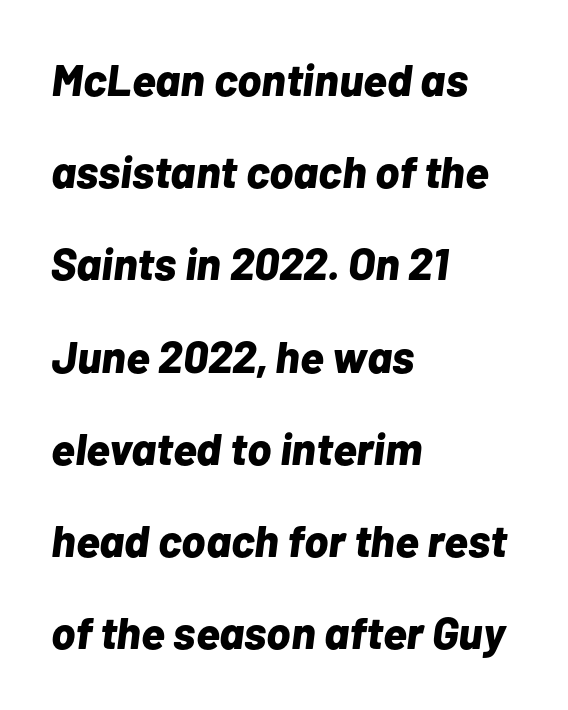
The passage shown has conventional tracking throughout. The area under the type is left untouched. Does the leading feel generous? Absolutely, it's lavish. This sample uses an oblique cut, with every glyph tilted off the vertical. Short and long lines alike share a common starting point at left. Stroke thickness is high; the sample reads as a true bold.
